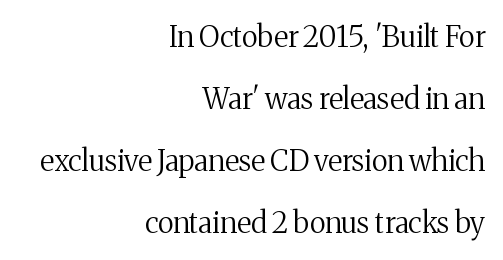
The block of text is sparse from top to bottom, with ample space between rows. Layout note: lines flush right. A typesetter would mark this as roman, not italic. Each letter keeps its own natural width here, so spacing adapts to shape. What kind of face is this? One with serifs.
